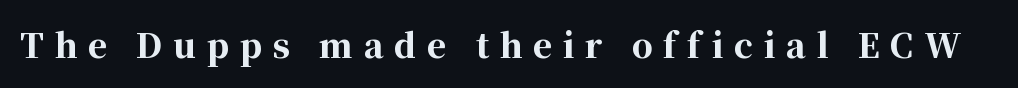
Tracking here is generous; glyphs stand well apart from one another. Type style note: has serifs. Posture: vertical. As a designer I'd log this as weight 700, bold. No word sits above an underline.
